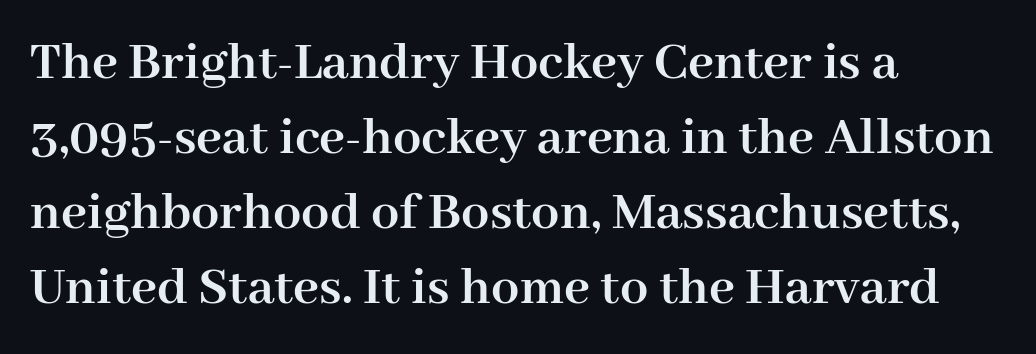
The image shows 56 px semibold serif type, upright; set left-aligned, normal line spacing (1.34x), normal letter spacing, not underlined; high stroke contrast and a medium x-height.
